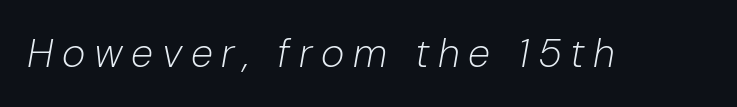
Ink coverage per letter is moderate at most. A bare baseline throughout the passage. Is the type slanted? Yes — the strokes lean at a clear angle. Note the varied advance widths — an 'i' is clearly narrower than an 'm'. Look at the tracking — it's clearly loosened, letters drifting apart.
